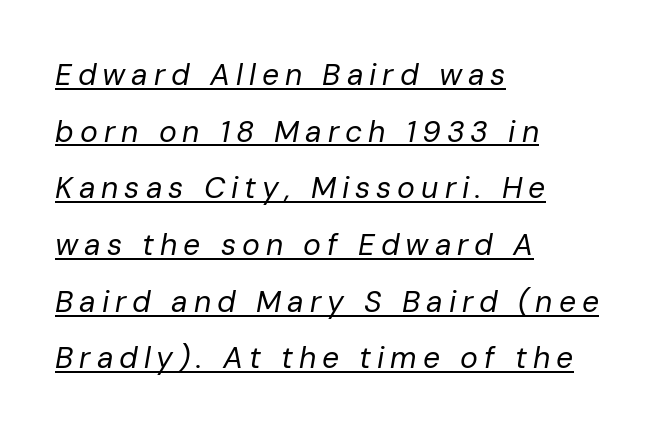
The image shows 30 px regular-weight type, italic (leaning right); set left-aligned, line spacing 1.89x, unusually wide letter spacing (+0.2 em), underlined; low stroke contrast and a medium x-height.
